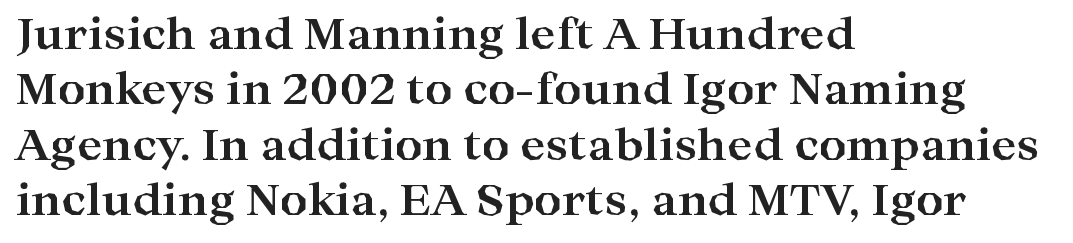
{"serif": "yes", "italic": "no", "bold": "yes", "weight": "bold", "width": "wide", "stroke_contrast": "high", "x_height": "medium", "monospaced": "no", "underline": "no", "align": "left", "line_spacing": "normal", "line_spacing_ratio": 1.29, "letter_spacing": "normal", "letter_spacing_em": 0.0, "glyph_px": 43}
